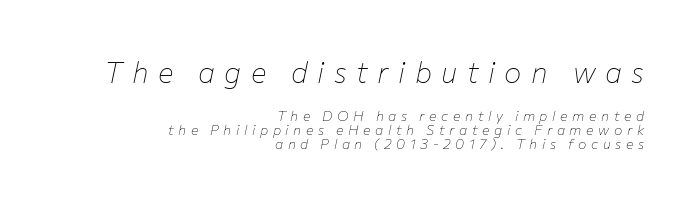
The image shows 29 px thin type, italic (leaning right); set right-aligned, tight line spacing (1.02x), unusually wide letter spacing (+0.33 em), not underlined; the first (top) block is 2.07x larger; low stroke contrast and a medium x-height.
